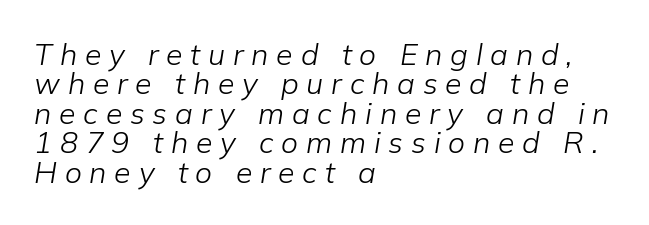
Stems and bowls with no extra thickness — not bold. Characters are canted at an angle relative to the baseline's perpendicular. Successive baselines arrive quickly, one right under another. The compositor pushed each line to the left boundary. Spacing verdict: proportional, widths tailored to each character.
